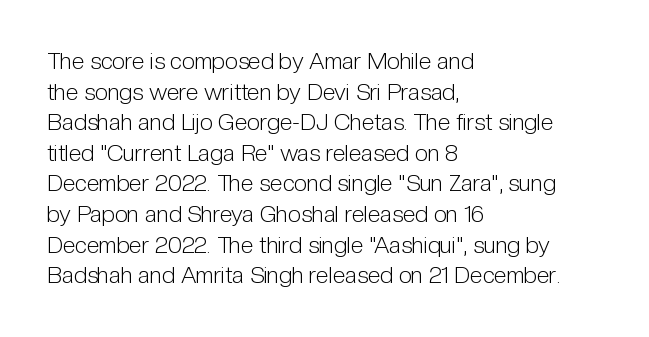
Vertical spacing — default. The text block is weighted toward the left margin, trailing off unevenly rightward. The baseline area is clear. These lines keep a tight, regular rhythm from letter to letter. No extra ink here — the face is not bold.
